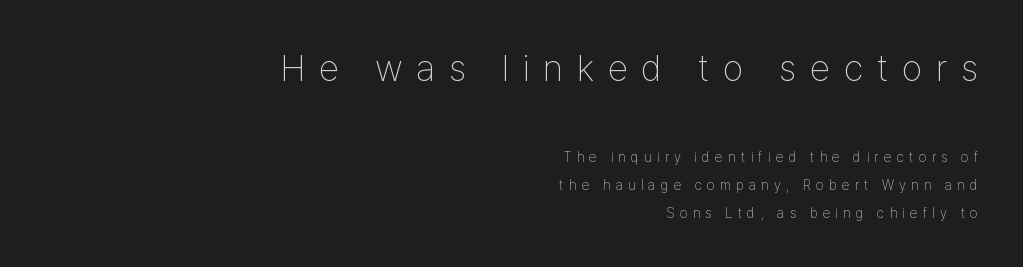
The image shows 37 px thin, condensed sans-serif type, upright; set right-aligned, loose line spacing (1.99x), unusually wide letter spacing (+0.37 em), not underlined; the first (top) block is 2.64x larger; low stroke contrast and a medium x-height.
